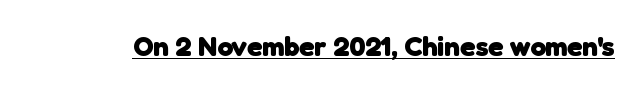
Q: Is the text bold? A: Yes.
Q: Is the typeface a serif or a sans-serif typeface? A: Sans-serif.
Q: Is the text underlined? A: Yes.
Q: Is the spacing between letters normal or unusually wide? A: Normal.
Q: Width (condensed, normal, or wide)? A: Normal.
Q: Stroke contrast? A: Low.
Q: x-height? A: Medium.
Q: Monospaced? A: No.
